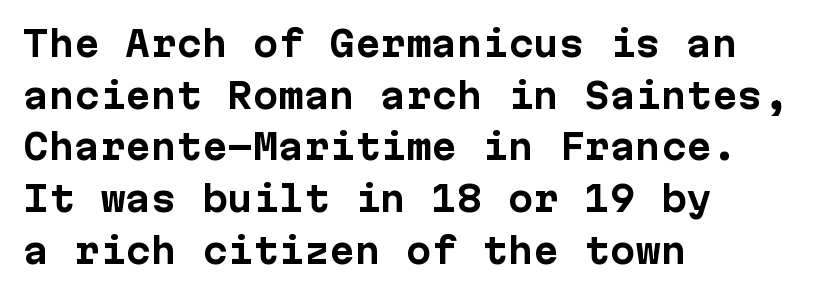
Words float on clear page, feet unadorned. The type family on display is of the sans-serif kind. Leading matches the norm, producing a regular column. These words are printed bold, with thick strokes throughout. Students, note that the glyphs here touch the page at normal intervals. Alignment: flush left.
